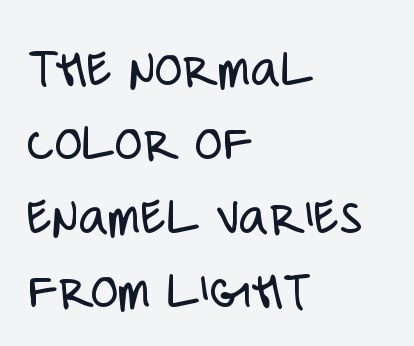
The image shows 57 px light, condensed sans-serif type, upright; set left-aligned, normal line spacing (1.3x), normal letter spacing, not underlined; low stroke contrast and a large x-height.
